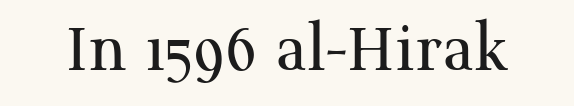
The space directly below the letters is spotless. Characters follow at the spacing the type designer built in. I'd call this a serif setting — the letters wear small feet. Posture: vertical. Bold? No — there's no thickening of the strokes. This sample has the flowing, uneven cadence of proportional lettering.
